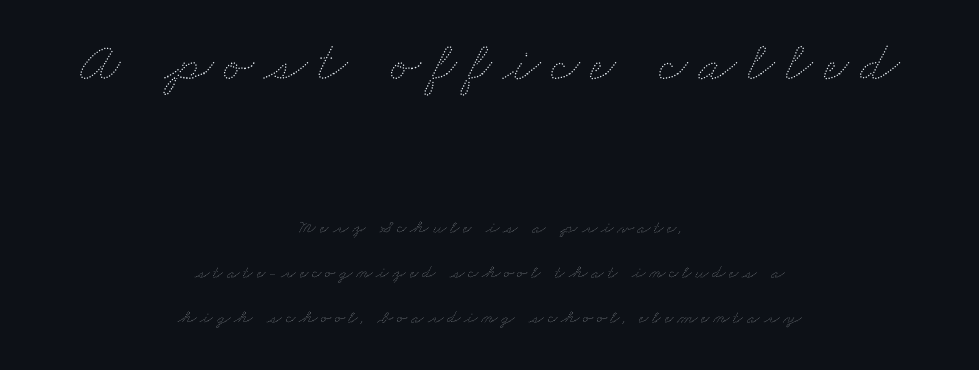
The image shows 56 px thin, wide type; set centered, loose line spacing (2.37x), not underlined; the first (top) block is 2.95x larger; medium stroke contrast and a small x-height.
